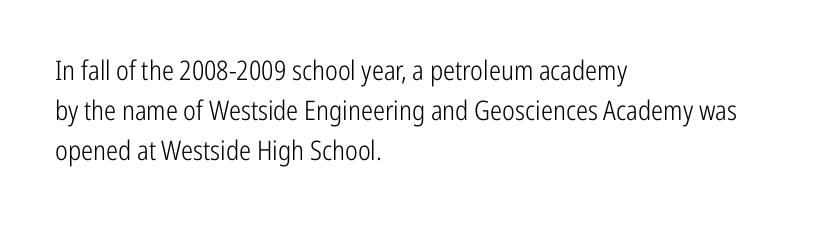
The image shows 27 px text type, upright; set left-aligned, normal line spacing (1.49x), normal letter spacing, not underlined.
